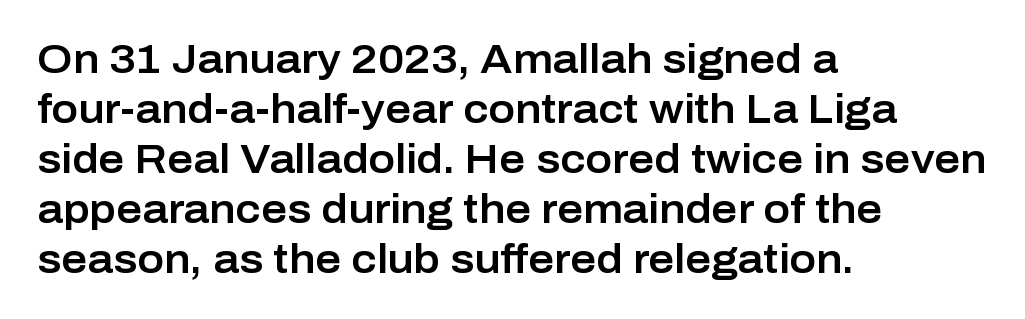
Nope, not italic — everything's standing straight. Where is the straight margin? On the left. Varying glyph widths throughout — classic text-font behaviour. A sans-serif font was chosen for this passage. Baseline-to-baseline distance is the conventional proportion of letter height.
